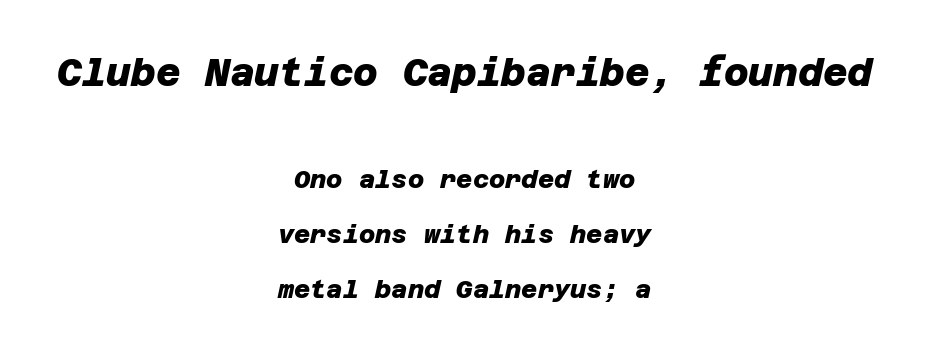
{"serif": "no", "bold": "yes", "weight": "heavy", "width": "normal", "stroke_contrast": "low", "x_height": "large", "underline": "no", "align": "center", "line_spacing": "loose", "line_spacing_ratio": 2.2, "letter_spacing": "normal", "letter_spacing_em": 0.0, "larger_block": "first", "size_ratio": 1.52, "glyph_px": 38}
